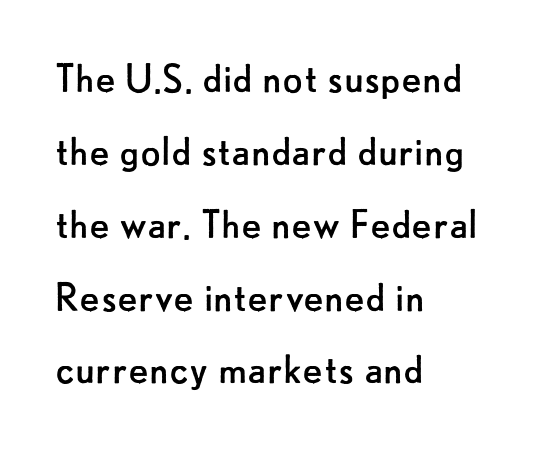
Q: Is the text bold? A: No.
Q: Is the text italic (slanted)? A: No, it is upright.
Q: Is the typeface a serif or a sans-serif typeface? A: Sans-serif.
Q: Is the text underlined? A: No.
Q: How is the paragraph aligned? A: Left-aligned.
Q: Is the spacing between letters normal or unusually wide? A: Normal.
Q: Is the spacing between lines tight, normal or loose? A: Normal.
Q: Width (condensed, normal, or wide)? A: Normal.
Q: Stroke contrast? A: Low.
Q: x-height? A: Small.
Q: Monospaced? A: No.
